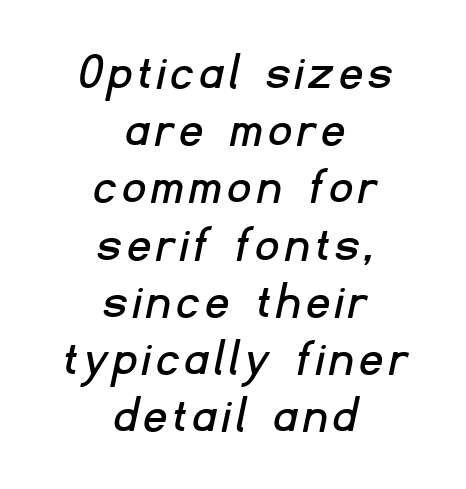
The image shows 54 px sans-serif type; set centered, tight line spacing (1.06x), not underlined; low stroke contrast and a small x-height.
